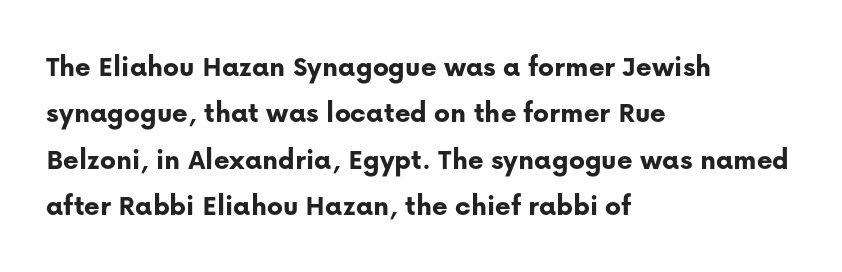
Q: Is the text bold? A: Yes.
Q: Is the text italic (slanted)? A: No, it is upright.
Q: Is the typeface a serif or a sans-serif typeface? A: Sans-serif.
Q: Is the text underlined? A: No.
Q: How is the paragraph aligned? A: Left-aligned.
Q: Is the spacing between letters normal or unusually wide? A: Normal.
Q: Is the spacing between lines tight, normal or loose? A: Normal.
Q: Width (condensed, normal, or wide)? A: Normal.
Q: Stroke contrast? A: Low.
Q: x-height? A: Medium.
Q: Monospaced? A: No.
